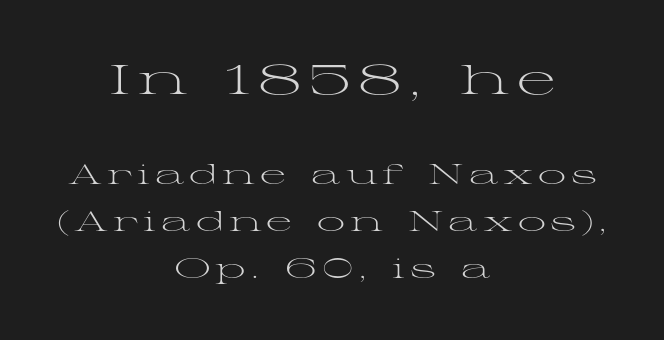
The image shows 42 px light, wide serif type, upright; set centered, normal line spacing (1.68x), not underlined; the first (top) block is 1.5x larger; medium stroke contrast and a medium x-height.
